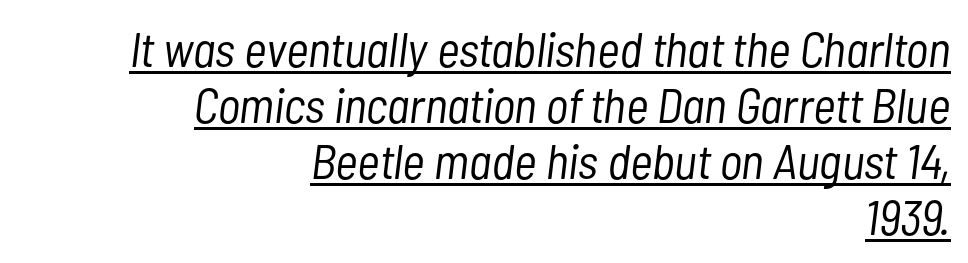
{"italic": "yes", "lean": "right", "slant_degrees": 7, "bold": "no", "weight": "light", "width": "condensed", "stroke_contrast": "low", "x_height": "medium", "monospaced": "no", "underline": "yes", "align": "right", "line_spacing": "tight", "line_spacing_ratio": 1.14, "letter_spacing": "normal", "letter_spacing_em": 0.0, "glyph_px": 49}
